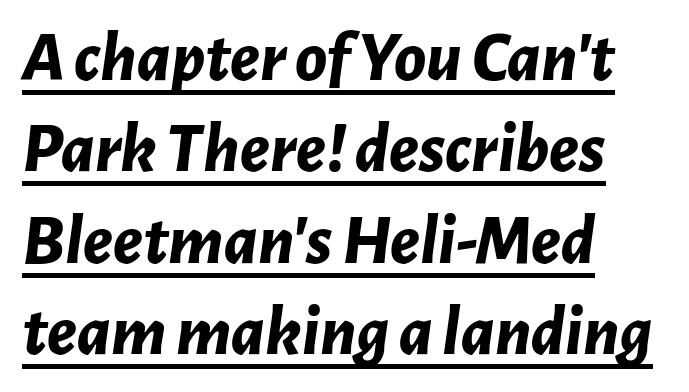
Q: Is the text bold? A: Yes.
Q: Is the text italic (slanted)? A: Yes, it leans right by about 7 degrees.
Q: Is the text underlined? A: Yes.
Q: How is the paragraph aligned? A: Left-aligned.
Q: Is the spacing between letters normal or unusually wide? A: Normal.
Q: Is the spacing between lines tight, normal or loose? A: Normal.
Q: Width (condensed, normal, or wide)? A: Normal.
Q: Stroke contrast? A: Low.
Q: x-height? A: Medium.
Q: Monospaced? A: No.
